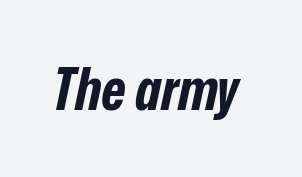
Q: Is the text bold? A: Yes.
Q: Is the text italic (slanted)? A: Yes, it leans right by about 12 degrees.
Q: Is the text underlined? A: No.
Q: Is the spacing between letters normal or unusually wide? A: Normal.
Q: Width (condensed, normal, or wide)? A: Condensed.
Q: Stroke contrast? A: Low.
Q: x-height? A: Medium.
Q: Monospaced? A: No.
